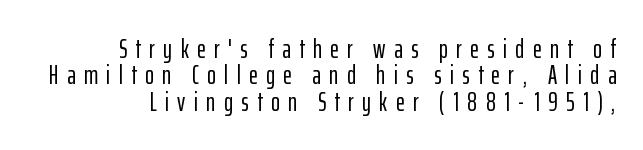
Q: Is the text italic (slanted)? A: No, it is upright.
Q: Is the text underlined? A: No.
Q: How is the paragraph aligned? A: Right-aligned.
Q: Is the spacing between letters normal or unusually wide? A: Unusually wide.
Q: Is the spacing between lines tight, normal or loose? A: Tight.
